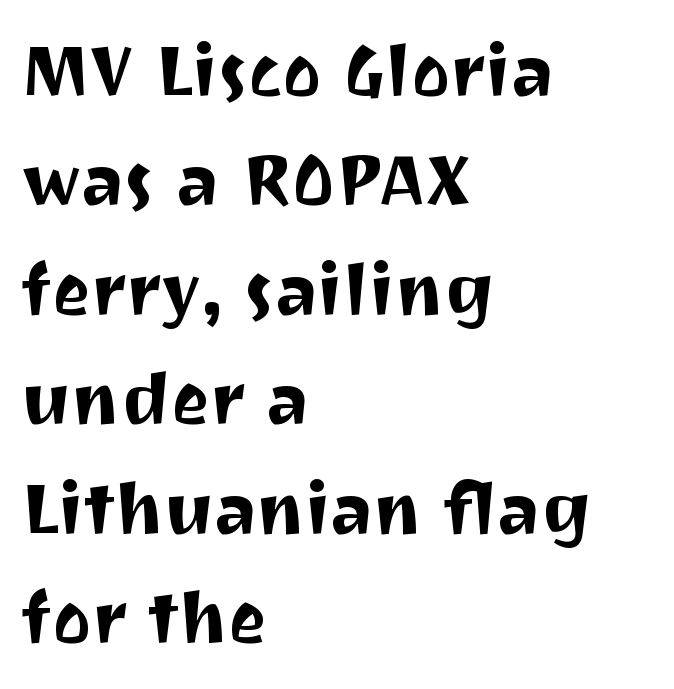
The image shows 73 px sans-serif type, upright; set left-aligned, normal line spacing (1.5x), normal letter spacing, not underlined; medium stroke contrast and a medium x-height.
